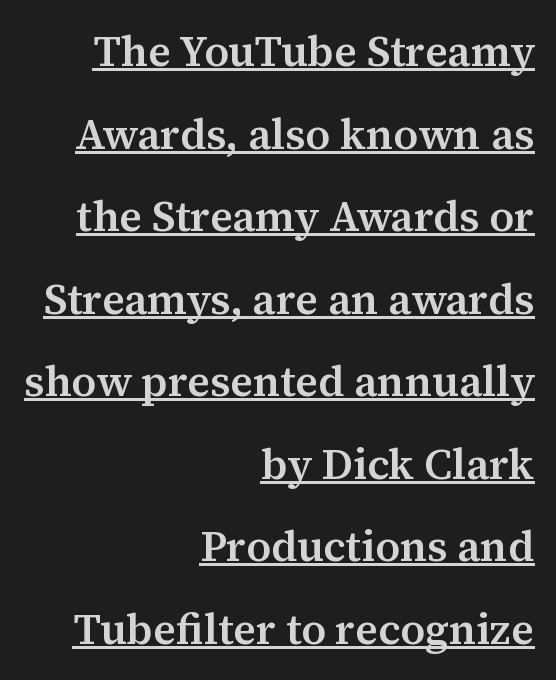
Q: Is the text bold? A: Semi-bold.
Q: Is the text italic (slanted)? A: No, it is upright.
Q: Is the typeface a serif or a sans-serif typeface? A: Serif.
Q: Is the text underlined? A: Yes.
Q: How is the paragraph aligned? A: Right-aligned.
Q: Is the spacing between letters normal or unusually wide? A: Normal.
Q: Is the spacing between lines tight, normal or loose? A: Loose.
Q: Width (condensed, normal, or wide)? A: Normal.
Q: Stroke contrast? A: Medium.
Q: x-height? A: Medium.
Q: Monospaced? A: No.
